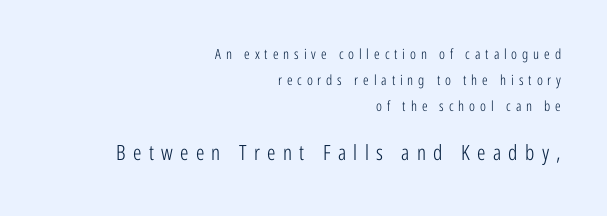
The image shows 21 px text type, upright; set right-aligned, line spacing 1.87x, unusually wide letter spacing (+0.35 em), not underlined; the second (bottom) block is 1.5x larger.
